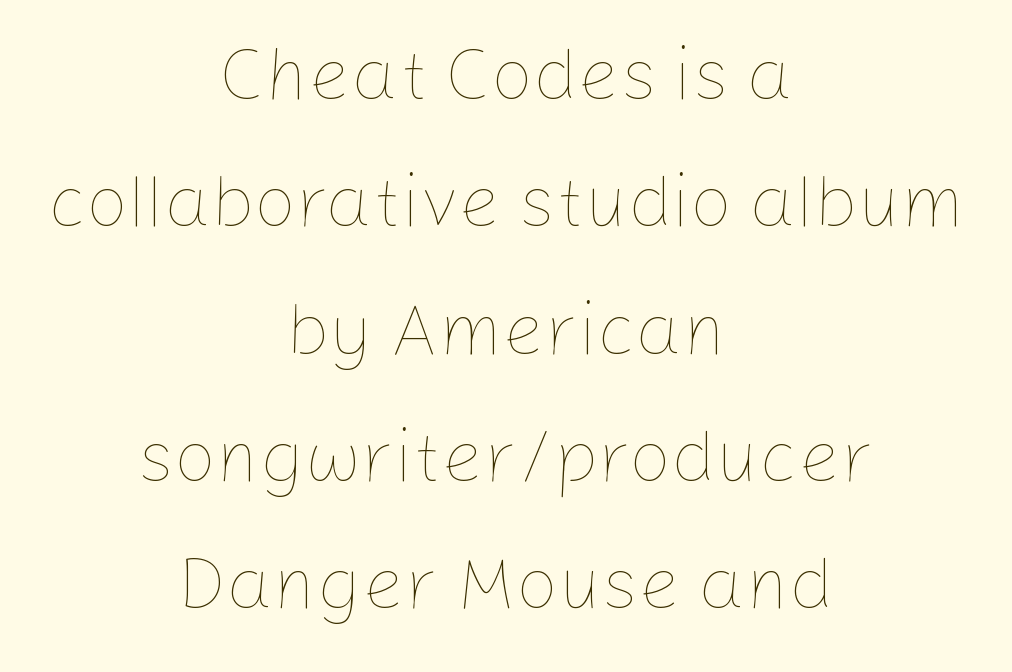
Is this a fixed-width face? No — the glyphs have proportional, varying widths. Compared with typical body copy, the letter spacing here is the same. Compared with a typical body face, this is equally light or lighter still. This rendering uses center alignment, leaving both contours irregular but symmetric. Has an underline been added? It has not. Style check: upright.
